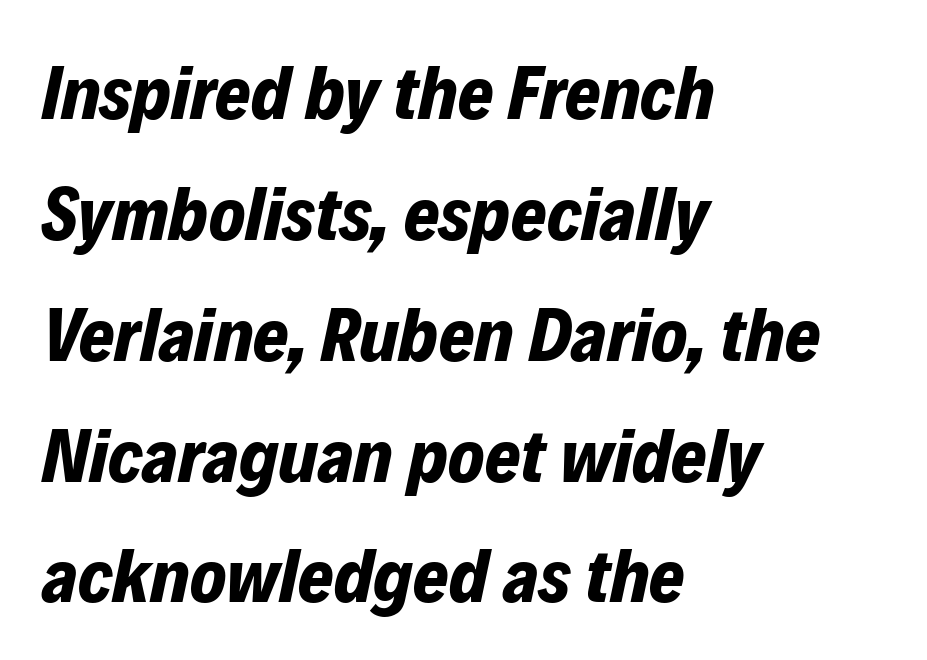
Do the characters align in a grid? No, the font is proportional. There is no visible air inserted between adjacent glyphs. Strong, thick strokes mark this as bold type. Descenders are the only things crossing below the line.
